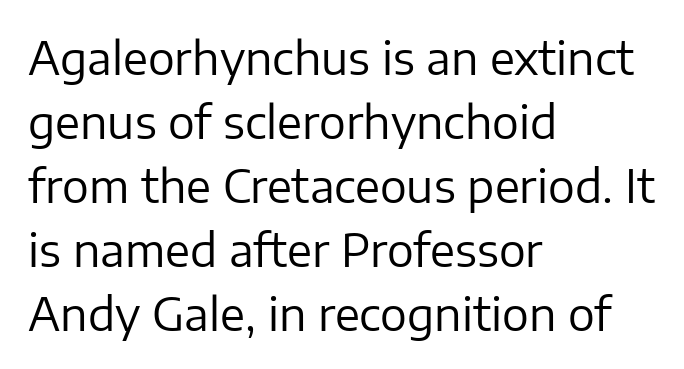
Q: Is the text bold? A: No.
Q: Is the text italic (slanted)? A: No, it is upright.
Q: Is the typeface a serif or a sans-serif typeface? A: Sans-serif.
Q: Is the text underlined? A: No.
Q: How is the paragraph aligned? A: Left-aligned.
Q: Is the spacing between letters normal or unusually wide? A: Normal.
Q: Is the spacing between lines tight, normal or loose? A: Normal.
Q: Width (condensed, normal, or wide)? A: Normal.
Q: Stroke contrast? A: Low.
Q: x-height? A: Medium.
Q: Monospaced? A: No.
